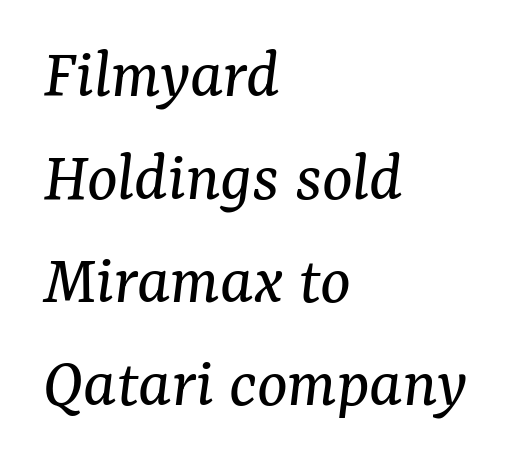
Q: Is the text bold? A: No.
Q: Is the text italic (slanted)? A: Yes, it leans right by about 7 degrees.
Q: Is the typeface a serif or a sans-serif typeface? A: Serif.
Q: Is the text underlined? A: No.
Q: How is the paragraph aligned? A: Left-aligned.
Q: Is the spacing between letters normal or unusually wide? A: Normal.
Q: Is the spacing between lines tight, normal or loose? A: Normal.
Q: Width (condensed, normal, or wide)? A: Normal.
Q: Stroke contrast? A: Medium.
Q: x-height? A: Medium.
Q: Monospaced? A: No.
